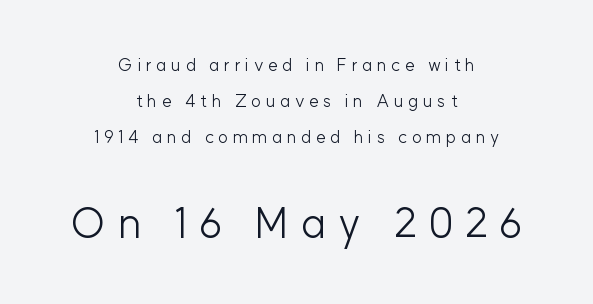
The image shows 42 px light sans-serif type, upright; set centered, loose line spacing (2.13x), unusually wide letter spacing (+0.28 em), not underlined; the second (bottom) block is 2.47x larger; low stroke contrast and a medium x-height.
